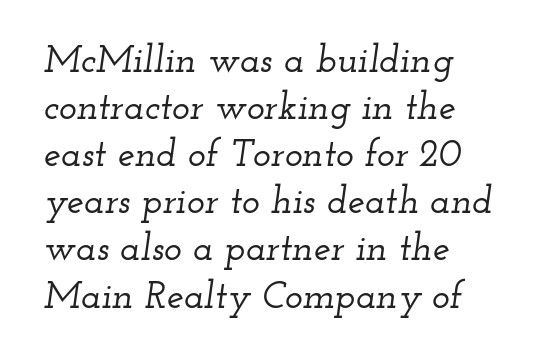
The image shows 38 px wide serif type, italic (leaning right); set left-aligned, line spacing 1.24x, normal letter spacing, not underlined; low stroke contrast and a small x-height.
